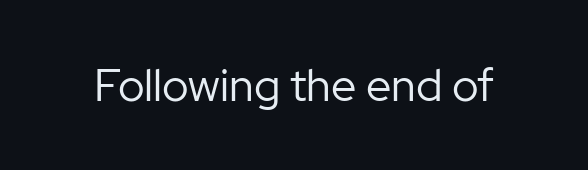
The image shows 45 px regular-weight sans-serif type, upright; set normal letter spacing, not underlined; low stroke contrast and a medium x-height.
